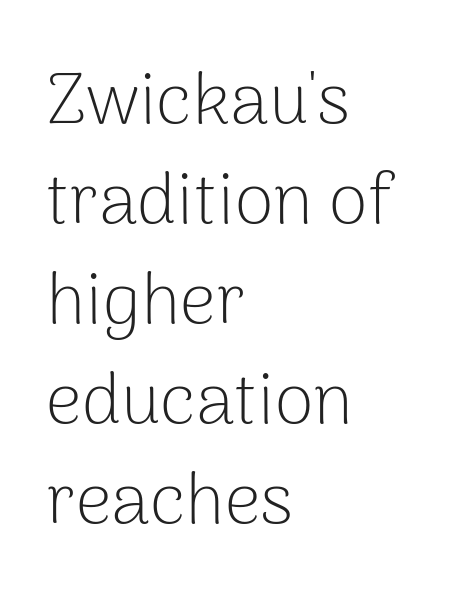
The image shows 71 px light sans-serif type, upright; set left-aligned, normal line spacing (1.41x), normal letter spacing, not underlined; low stroke contrast and a medium x-height.
